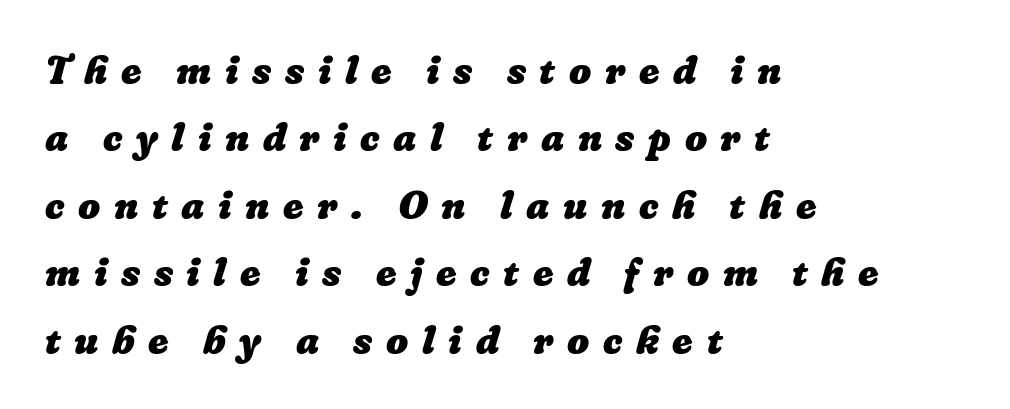
Is this a fixed-width face? No — the glyphs have proportional, varying widths. Nobody drew a line under any word here. The rendering anchors every line to the left-hand side. A typesetter would call this heavily tracked-out type. The characters look thick and weighty, a clear bold.
